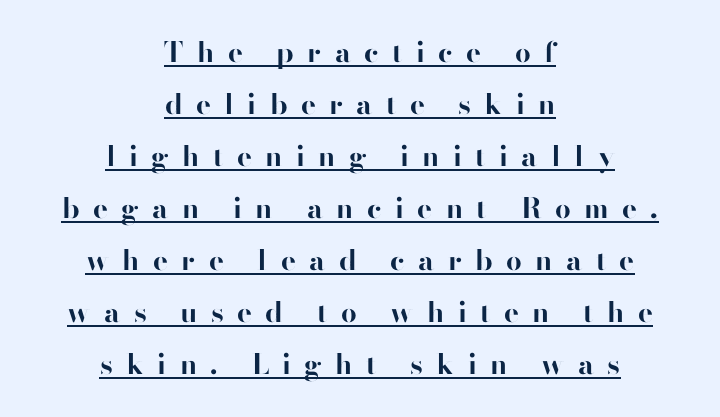
The typesetter chose a symmetrical, centered arrangement here. Upright lettering throughout. Is this a fixed-width face? No — the glyphs have proportional, varying widths. These words are printed bold, with thick strokes throughout.
